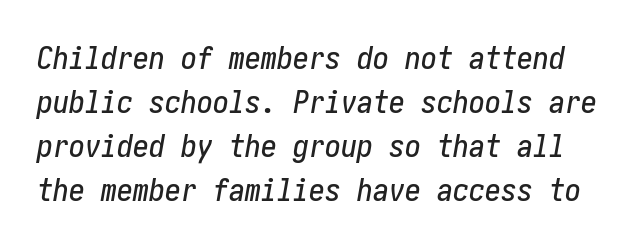
Q: Is the text italic (slanted)? A: Yes, it leans right by about 10 degrees.
Q: Is the text underlined? A: No.
Q: Is the spacing between letters normal or unusually wide? A: Normal.
Q: Is the spacing between lines tight, normal or loose? A: Normal.
Q: Width (condensed, normal, or wide)? A: Condensed.
Q: Stroke contrast? A: Low.
Q: x-height? A: Medium.
